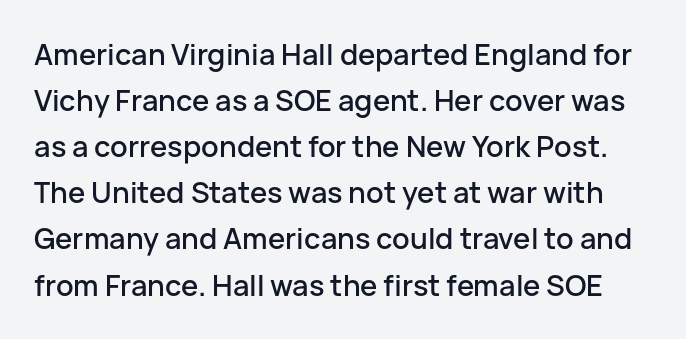
{"serif": "no", "italic": "no", "width": "normal", "stroke_contrast": "low", "x_height": "medium", "monospaced": "no", "underline": "no", "line_spacing": "normal", "line_spacing_ratio": 1.59, "letter_spacing": "normal", "letter_spacing_em": 0.0, "glyph_px": 29}
